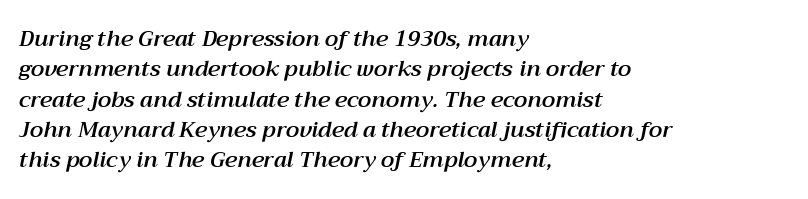
The line texture is even and compact thanks to regular tracking. The words here are not underlined. If you measured baseline to baseline, you'd find a middling distance. Line starts are locked; line ends wander. Would a proofreader flag this as italicized? Yes.
